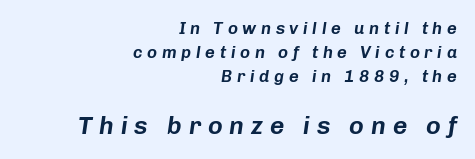
Does extra space separate the letters? Yes, quite a lot of it. Horizontal bands of white between lines are of average thickness. A typesetter would mark this as italic. Beneath every word, the page is bare. The compositor pushed each line to the right boundary. Note: smaller setting up top, larger setting below.
